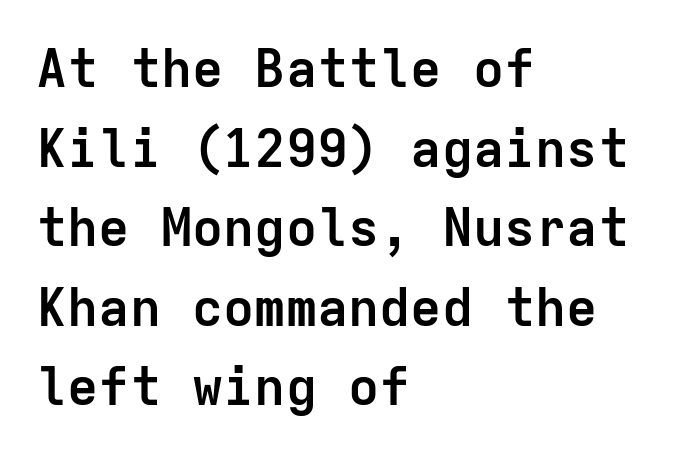
Q: Is the text bold? A: Yes.
Q: Is the text italic (slanted)? A: No, it is upright.
Q: Is the typeface a serif or a sans-serif typeface? A: Sans-serif.
Q: Is the text underlined? A: No.
Q: How is the paragraph aligned? A: Left-aligned.
Q: Is the spacing between letters normal or unusually wide? A: Normal.
Q: Is the spacing between lines tight, normal or loose? A: Normal.
Q: Width (condensed, normal, or wide)? A: Normal.
Q: Stroke contrast? A: Low.
Q: x-height? A: Medium.
Q: Monospaced? A: Yes.
